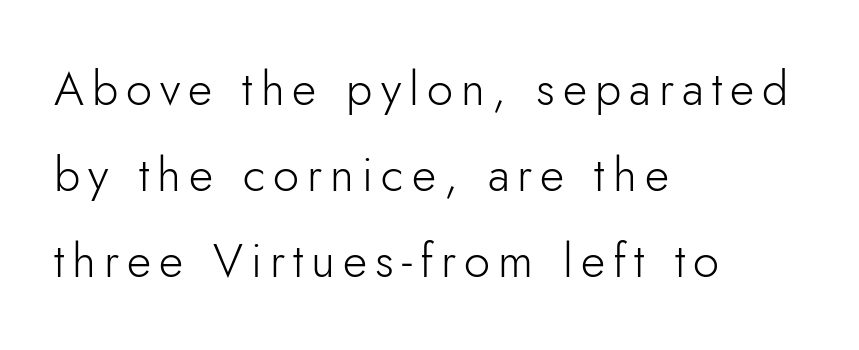
Vertical strokes here are truly vertical. A light-to-regular cut is what we see here. In CSS terms this would be text-align: left. The space directly below the letters is spotless.
